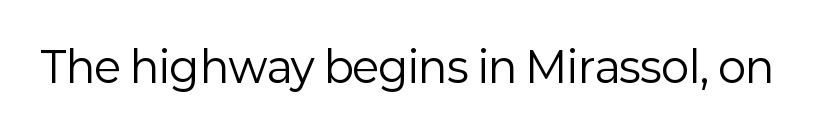
The image shows 42 px regular-weight sans-serif type, upright; set normal letter spacing, not underlined; low stroke contrast and a medium x-height.
